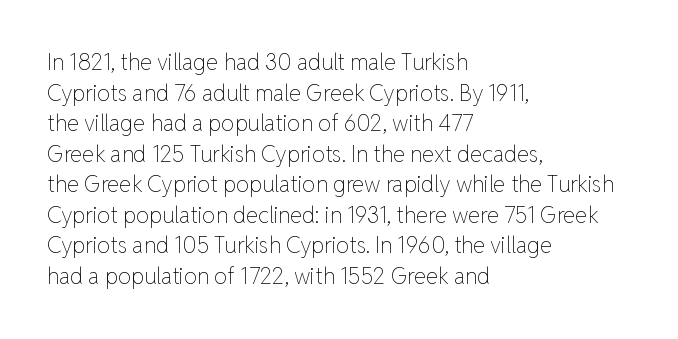
Here the glyphs are tracked normally, forming tight word shapes. This sample keeps an unexceptional amount of space between lines. Every character sits straight up, as roman type does. Each stroke keeps to a modest, everyday thickness or less. This rendering uses left alignment, leaving the right contour irregular. Descenders are the only things crossing below the line.
